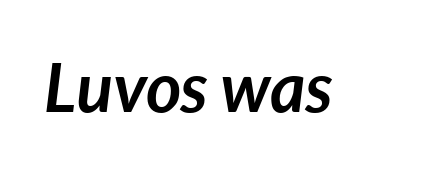
The image shows 68 px semibold type, italic (leaning right); set normal letter spacing, not underlined; low stroke contrast and a medium x-height.
